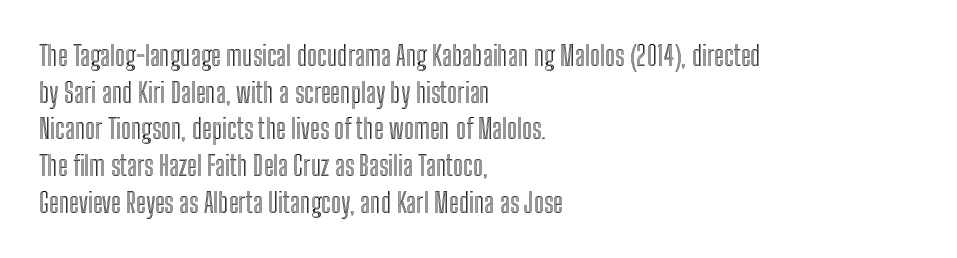
Alignment: flush left. The lettering stays uniformly vertical, giving the passage a roman look. The block of text has a typical density, with ordinary space between rows. Beneath every word, the page is bare. Compared with typical body copy, the letter spacing here is the same.
